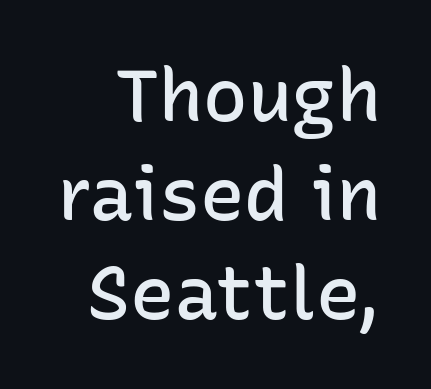
The passage shown stacks its lines at a standard gap. The rendering keeps characters at their native spacing. Is there any slant? The stems are plumb. Spacing verdict: proportional, widths tailored to each character.
